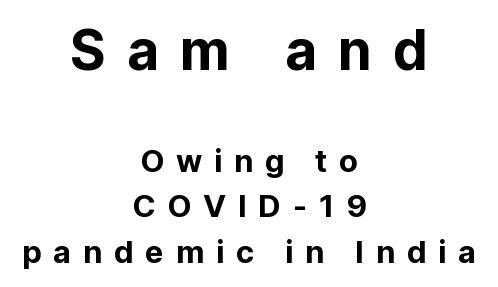
The foot of each line stays bare and open. A typesetter would call this heavily tracked-out type. Leading matches the norm, producing a regular column. Does the lettering tilt? It doesn't — this is upright. These lines are composed in type without serifs. Here the designer chose a conventional face with non-uniform glyph widths.
